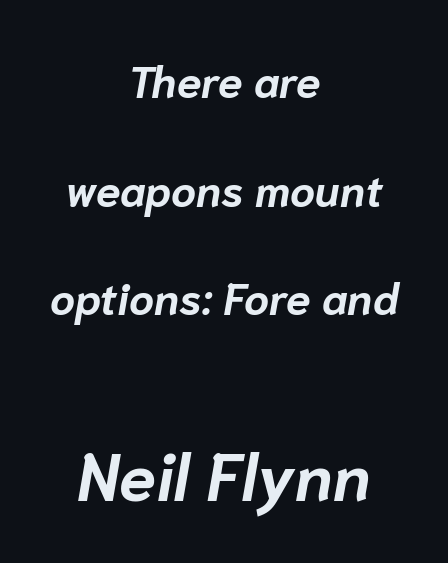
Q: Is the text bold? A: Yes.
Q: Is the text italic (slanted)? A: Yes, it leans right by about 10 degrees.
Q: Is the text underlined? A: No.
Q: How is the paragraph aligned? A: Centered.
Q: Is the spacing between letters normal or unusually wide? A: Normal.
Q: Is the spacing between lines tight, normal or loose? A: Loose.
Q: Which block of text is set in a larger size, the first (top) or the second (bottom)? A: The second (bottom) one.
Q: Width (condensed, normal, or wide)? A: Normal.
Q: Stroke contrast? A: Low.
Q: x-height? A: Medium.
Q: Monospaced? A: No.
